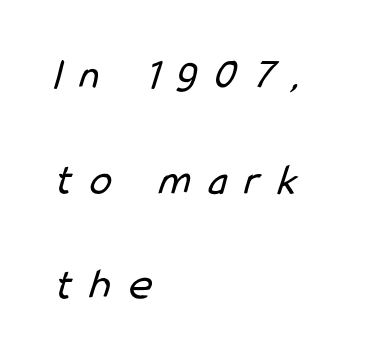
{"serif": "no", "bold": "no", "weight": "regular", "width": "condensed", "stroke_contrast": "low", "x_height": "medium", "monospaced": "no", "underline": "no", "align": "left", "line_spacing": "loose", "line_spacing_ratio": 2.4, "letter_spacing": "wide", "letter_spacing_em": 0.42, "glyph_px": 44}
